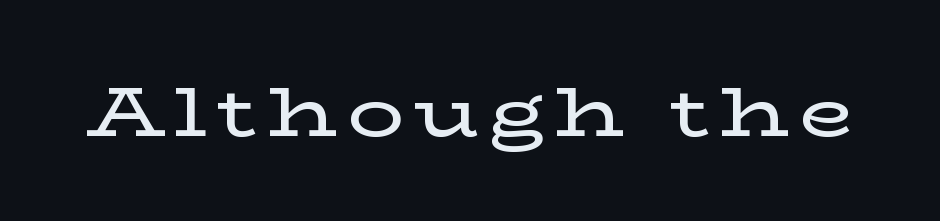
The image shows 71 px wide serif type, upright; set not underlined; low stroke contrast and a medium x-height.
